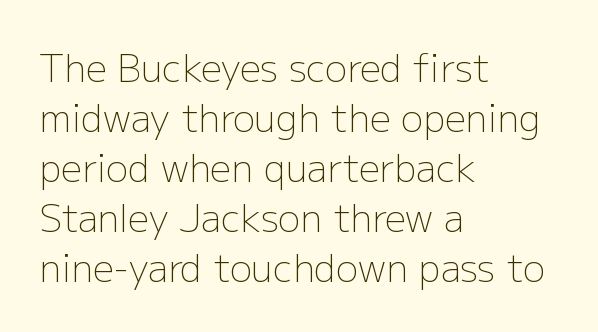
The image shows 37 px light sans-serif type, upright; set left-aligned, normal line spacing (1.35x), normal letter spacing, not underlined; low stroke contrast and a medium x-height.
